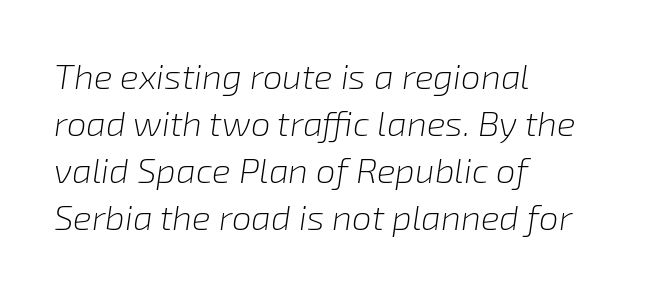
Q: Is the text bold? A: No.
Q: Is the text italic (slanted)? A: Yes, it leans right by about 8 degrees.
Q: Is the text underlined? A: No.
Q: How is the paragraph aligned? A: Left-aligned.
Q: Is the spacing between letters normal or unusually wide? A: Normal.
Q: Is the spacing between lines tight, normal or loose? A: Normal.
Q: Width (condensed, normal, or wide)? A: Normal.
Q: Stroke contrast? A: Low.
Q: x-height? A: Medium.
Q: Monospaced? A: No.
